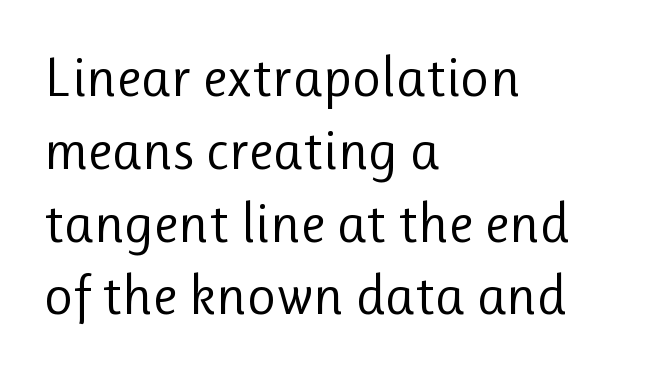
The image shows 56 px regular-weight sans-serif type, upright; set left-aligned, normal line spacing (1.3x), normal letter spacing, not underlined; low stroke contrast and a medium x-height.
